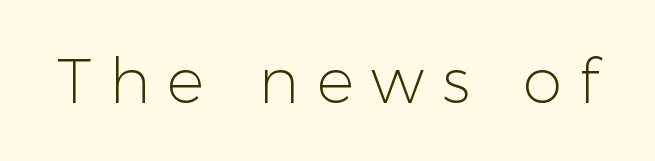
{"serif": "no", "italic": "no", "bold": "no", "weight": "light", "width": "normal", "stroke_contrast": "low", "x_height": "medium", "monospaced": "no", "underline": "no", "letter_spacing": "wide", "letter_spacing_em": 0.28, "glyph_px": 63}
